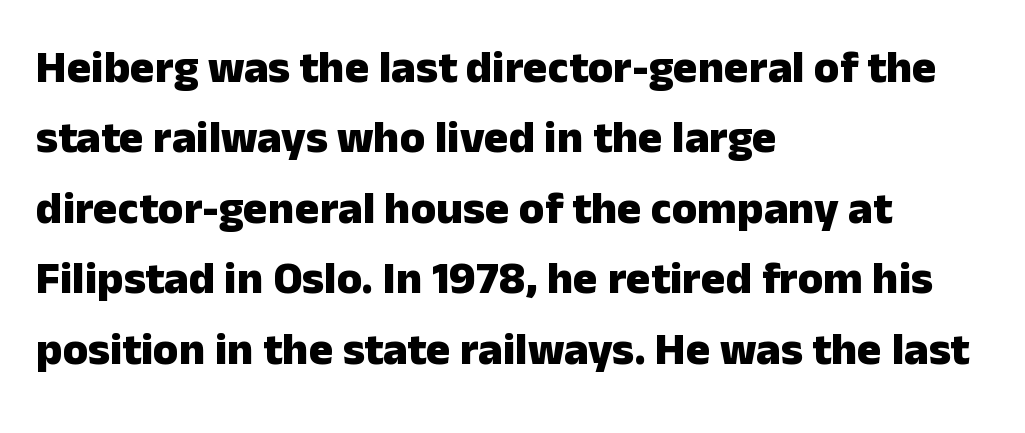
{"serif": "no", "italic": "no", "bold": "yes", "weight": "heavy", "width": "normal", "stroke_contrast": "low", "x_height": "medium", "monospaced": "no", "underline": "no", "align": "left", "line_spacing": "normal", "line_spacing_ratio": 1.53, "letter_spacing": "normal", "letter_spacing_em": 0.0, "glyph_px": 46}
